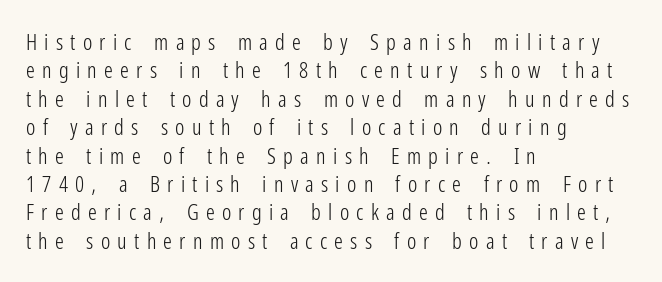
Weight: not bold — regular or lighter. Does the leading feel generous? No, just average. Does extra space separate the letters? Yes, quite a lot of it. Layout note: lines flush left.
